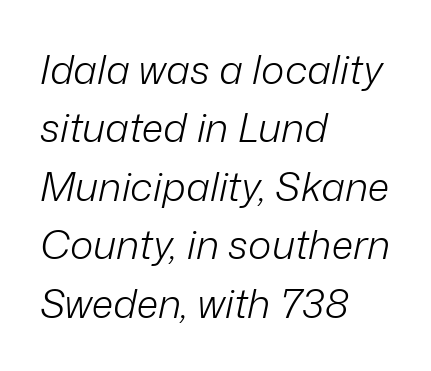
The image shows 40 px light type, italic (leaning right); set left-aligned, normal line spacing (1.46x), normal letter spacing, not underlined; low stroke contrast and a medium x-height.
